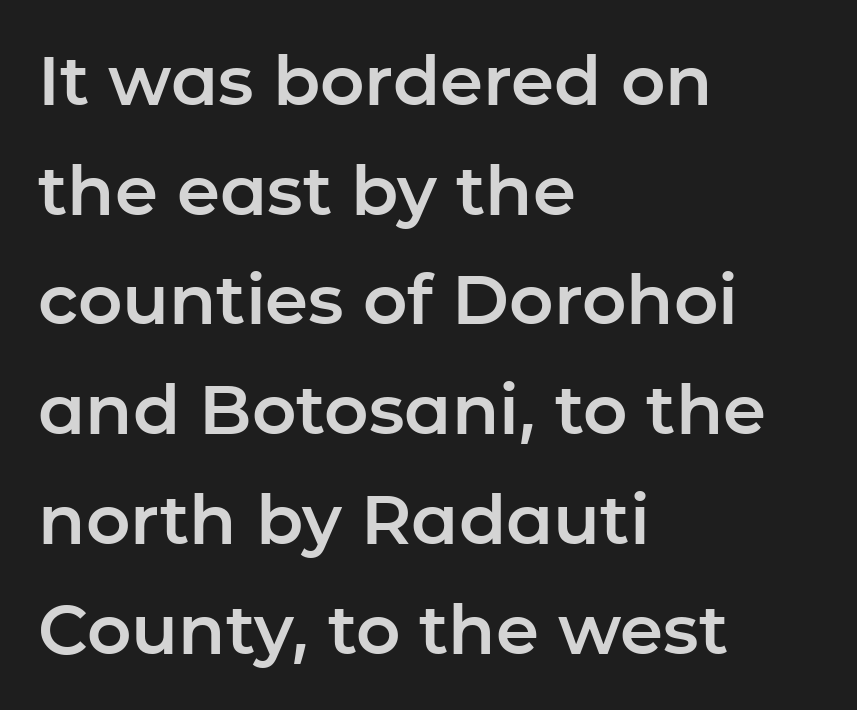
{"serif": "no", "italic": "no", "width": "normal", "stroke_contrast": "low", "x_height": "medium", "monospaced": "no", "underline": "no", "align": "left", "line_spacing": "normal", "line_spacing_ratio": 1.59, "letter_spacing": "normal", "letter_spacing_em": 0.0, "glyph_px": 69}
